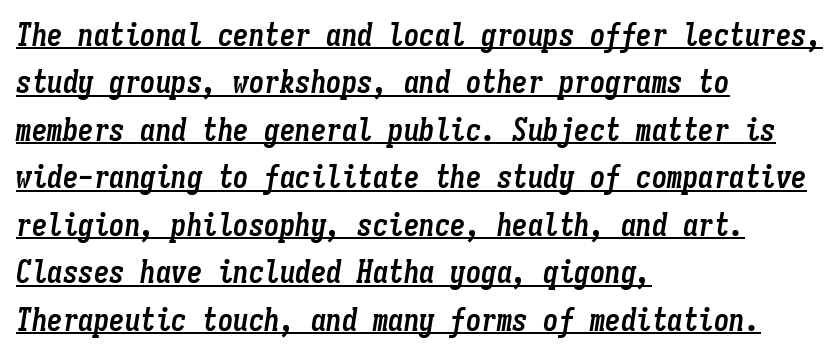
{"italic": "yes", "lean": "right", "slant_degrees": 9, "bold": "yes", "weight": "semibold", "width": "condensed", "stroke_contrast": "low", "x_height": "medium", "monospaced": "yes", "underline": "yes", "align": "left", "line_spacing": "normal", "line_spacing_ratio": 1.53, "letter_spacing": "normal", "letter_spacing_em": 0.0, "glyph_px": 31}
